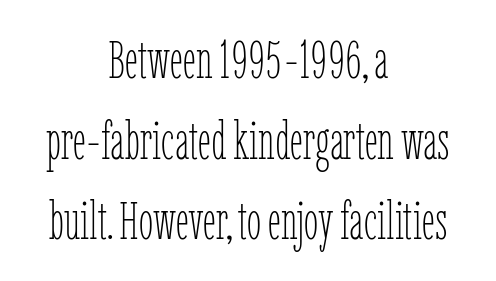
{"italic": "no", "bold": "no", "weight": "thin", "width": "condensed", "stroke_contrast": "low", "x_height": "medium", "monospaced": "no", "underline": "no", "align": "center", "line_spacing": "normal", "line_spacing_ratio": 1.55, "letter_spacing": "normal", "letter_spacing_em": 0.0, "glyph_px": 52}
